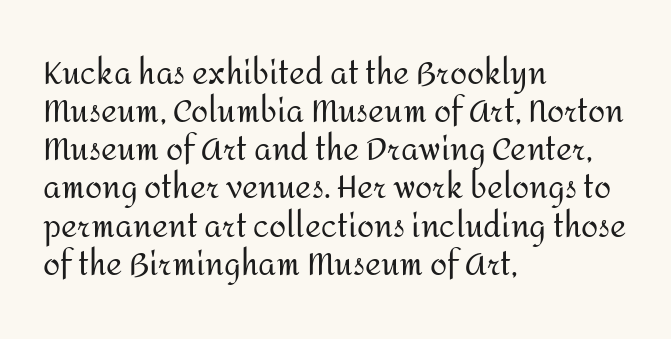
A typesetter would call this zero additional tracking. Check the space under the baseline: it is left empty. The passage shown is typed in a proportional face where columns would drift. Compared with a centered layout, this one pins lines to the left instead. Nothing sits at the stroke ends, so this counts as sans-serif. Notice how the stems are strictly vertical — no italics here.
